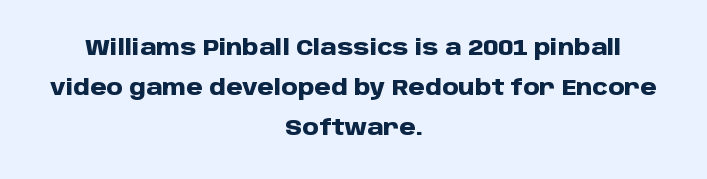
Neither beginnings nor endings align; midpoints do. The space directly below the letters is spotless. Weight check: bold — yes, fully. Line spacing here is loose. You can tell it's not italic because the verticals are truly vertical. Observe the ordinary spacing: letters are neighbours, not strangers.
